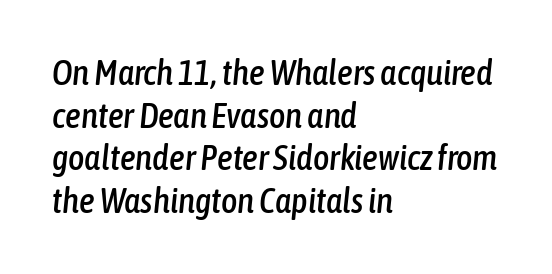
Horizontal alignment here is leftward, the default for most running prose. The words here are not underlined. The face used here is proportionally spaced, like ordinary book or web type. The font's italic variant was chosen for this text. Default kerning and tracking; the words read as compact shapes.
